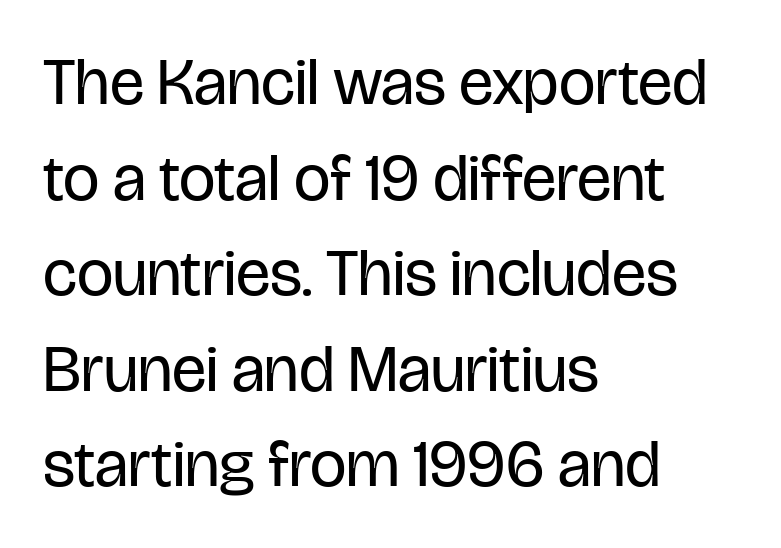
The image shows 65 px regular-weight, condensed sans-serif type, upright; set left-aligned, normal line spacing (1.47x), normal letter spacing, not underlined; low stroke contrast and a large x-height.
